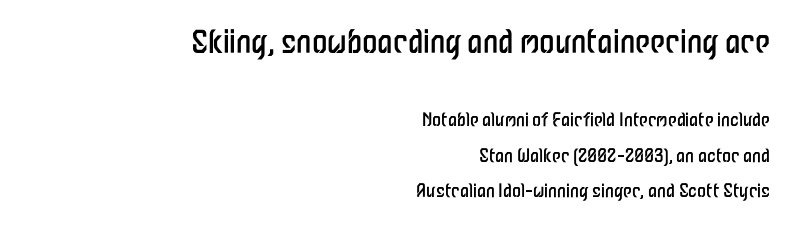
The passage shown has conventional tracking throughout. Ascenders rise straight up at ninety degrees. The type family on display is of the sans-serif kind. The leading is generous, giving the passage an open texture.
